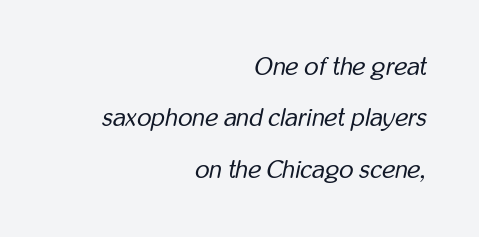
The image shows 25 px text type, italic (leaning right); set right-aligned, loose line spacing (2.06x), normal letter spacing, not underlined.
